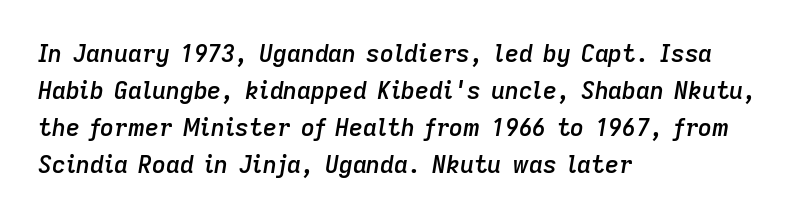
The image shows 24 px text type, italic (leaning right); set left-aligned, normal line spacing (1.54x), normal letter spacing, not underlined.
